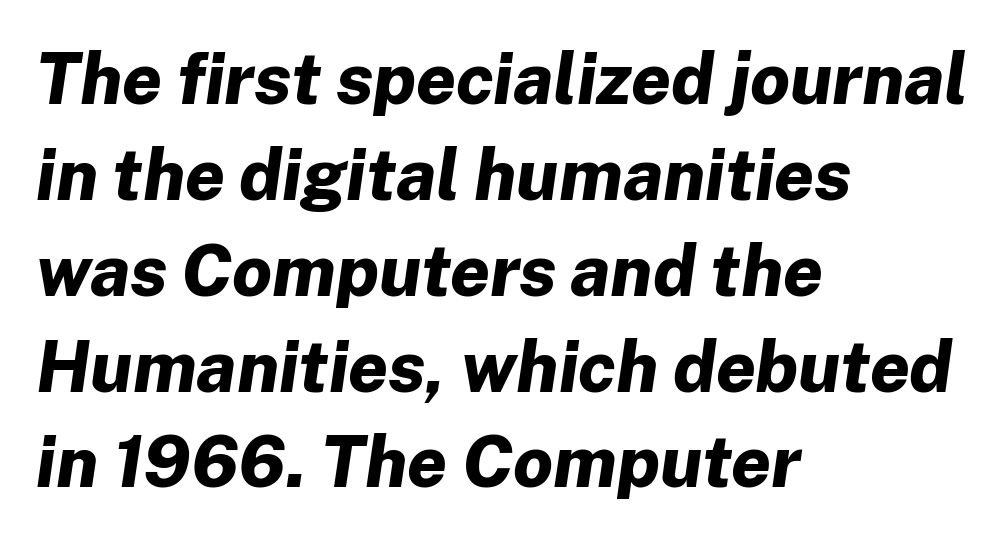
Characters follow at the spacing the type designer built in. The rendering uses a bold face; every stroke is thick and dark. The vertical gap from one line to the next is medium. Notice how the passage keeps a crisp vertical edge on the left only.
